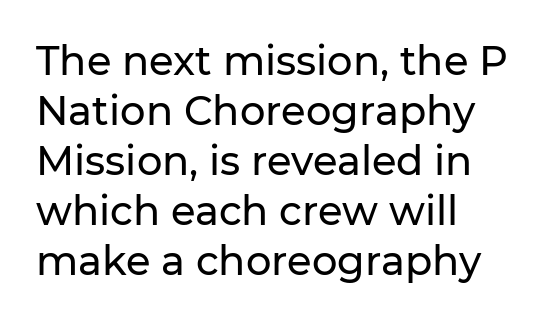
Nope, not italic — everything's standing straight. Where is the straight margin? On the left. Varying glyph widths throughout — classic text-font behaviour. A sans-serif font was chosen for this passage. Baseline-to-baseline distance is the conventional proportion of letter height.
